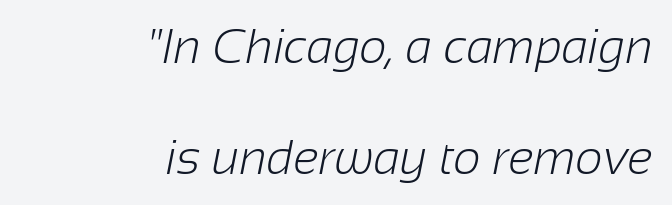
{"serif": "no", "bold": "no", "weight": "light", "width": "normal", "stroke_contrast": "low", "x_height": "medium", "monospaced": "no", "underline": "no", "align": "right", "line_spacing": "loose", "line_spacing_ratio": 2.32, "letter_spacing": "normal", "letter_spacing_em": 0.0, "glyph_px": 48}
